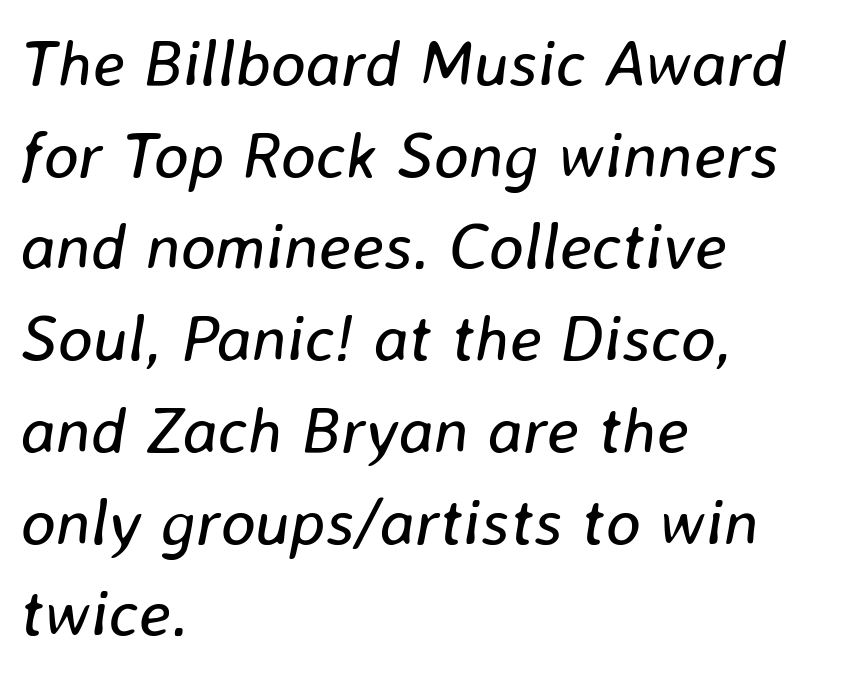
{"italic": "yes", "lean": "right", "slant_degrees": 8, "bold": "no", "weight": "regular", "width": "normal", "stroke_contrast": "low", "x_height": "medium", "monospaced": "no", "underline": "no", "align": "left", "line_spacing": "normal", "line_spacing_ratio": 1.39, "letter_spacing": "normal", "letter_spacing_em": 0.0, "glyph_px": 66}
